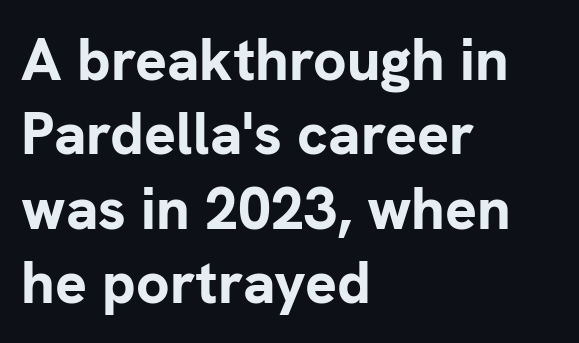
{"serif": "no", "italic": "no", "bold": "yes", "weight": "bold", "width": "normal", "stroke_contrast": "low", "x_height": "medium", "monospaced": "no", "underline": "no", "align": "left", "line_spacing": "normal", "line_spacing_ratio": 1.26, "letter_spacing": "normal", "letter_spacing_em": 0.0, "glyph_px": 59}
